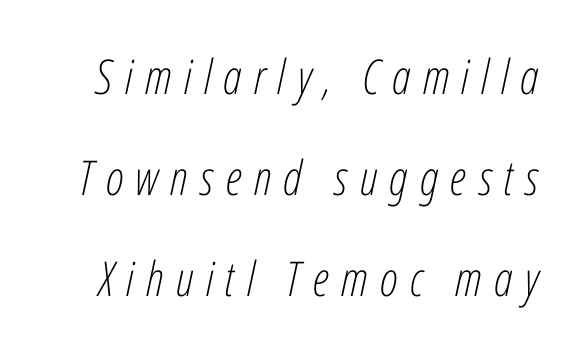
{"italic": "yes", "lean": "right", "slant_degrees": 12, "bold": "no", "weight": "light", "width": "condensed", "stroke_contrast": "low", "x_height": "medium", "monospaced": "no", "underline": "no", "line_spacing": "loose", "line_spacing_ratio": 2.1, "letter_spacing": "wide", "letter_spacing_em": 0.25, "glyph_px": 48}
